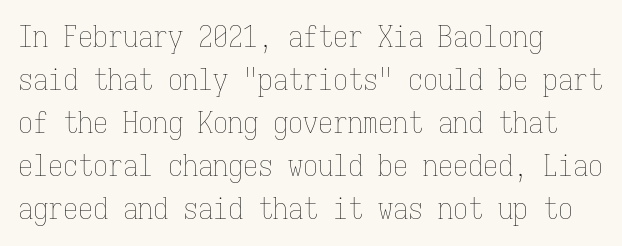
Look at the tracking — it's just the regular setting, nothing added. The letters march in equal steps, a hallmark of fixed-pitch type. Regarding leading, the lines here are spaced in the standard way. Lines of text with bare space underneath. Is this a heavy cut? Hardly; it is regular or lighter.
